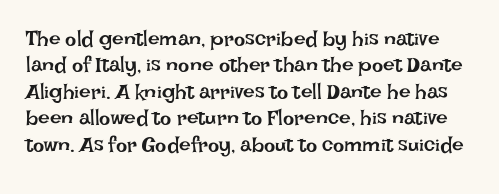
Descenders hang freely into open space. Compared with typical paragraphs, the rows here are spaced about the same. Think standard paragraph weight, or any step lighter than that. These lines were composed using upright roman letters. A typesetter would call this zero additional tracking.
